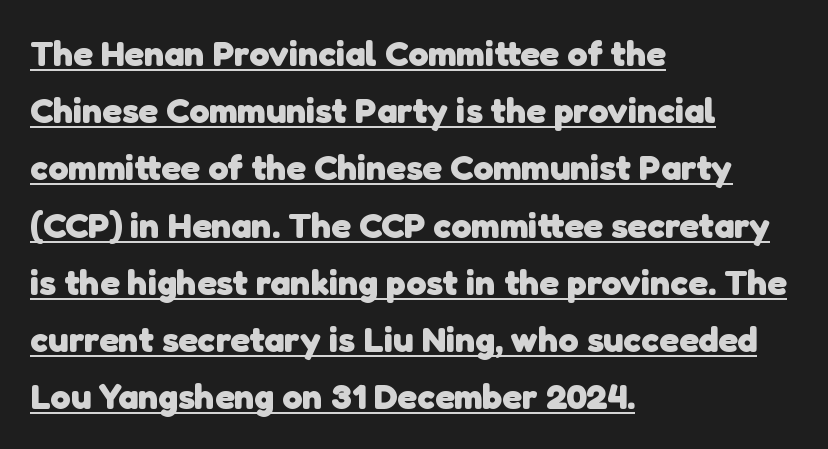
Is the letter spacing exaggerated? No — it looks like the ordinary default. Unlike a traditional serif, this face leaves its strokes unadorned. In CSS terms this would be text-align: left. Vertically, the passage feels balanced, rows spaced as you'd expect. Each letter keeps its own natural width here, so spacing adapts to shape. Students, this is bold: see how much ink each stroke carries.
